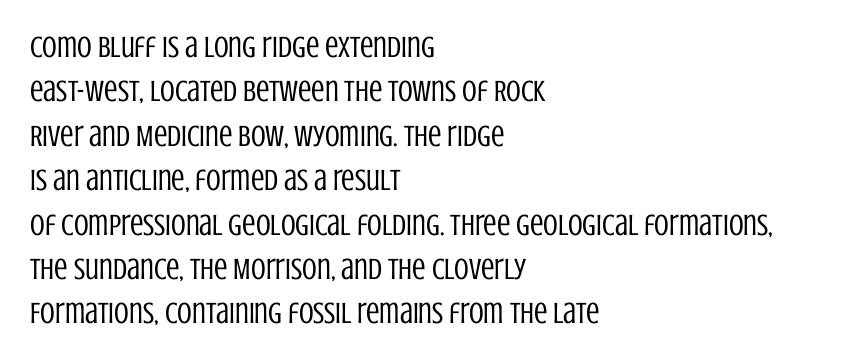
The baseline area is clear. Unlike a traditional serif, this face leaves its strokes unadorned. The lines sit at an ordinary, default distance from one another. Letter spacing: default. A light-to-regular cut is what we see here. Teacher's note: observe the even left margin — that is flush-left alignment.
